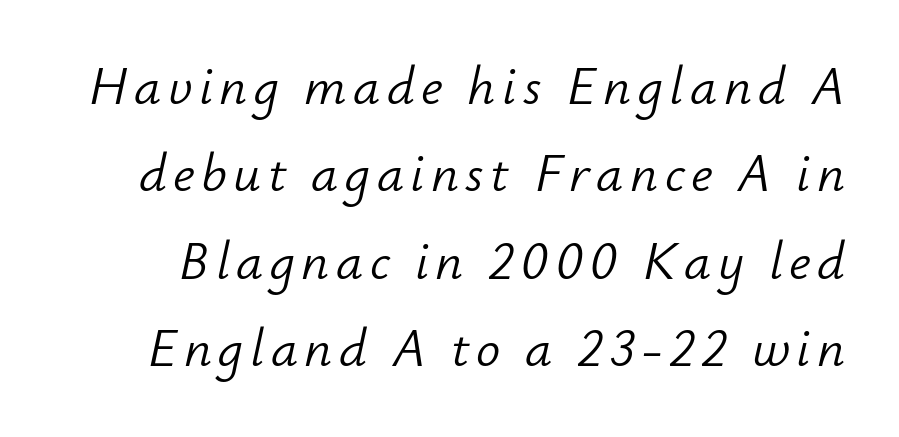
Yep, that's italic — everything's leaning. The strokes carry an ordinary text weight at most. Students, observe: this is what conventionally led text looks like. You could not count columns in this text — the font is proportionally spaced. Descenders hang freely into open space.
